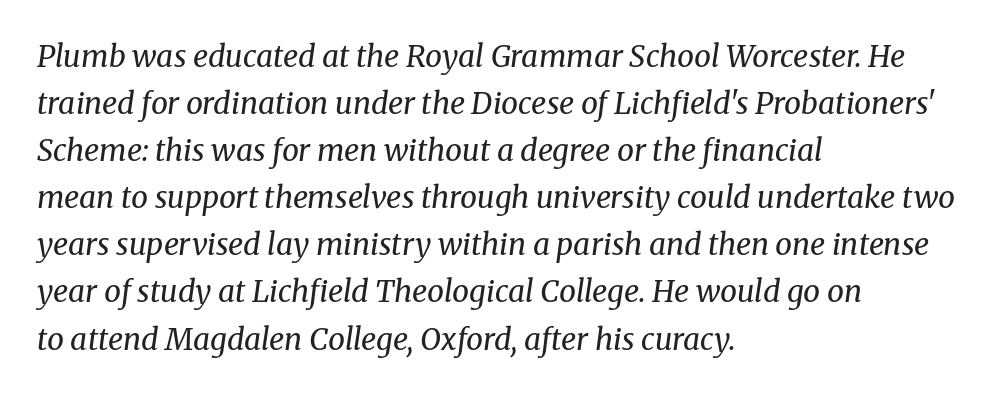
Q: Is the text bold? A: No.
Q: Is the text italic (slanted)? A: Yes, it leans right by about 8 degrees.
Q: Is the typeface a serif or a sans-serif typeface? A: Serif.
Q: Is the text underlined? A: No.
Q: How is the paragraph aligned? A: Left-aligned.
Q: Is the spacing between letters normal or unusually wide? A: Normal.
Q: Is the spacing between lines tight, normal or loose? A: Normal.
Q: Width (condensed, normal, or wide)? A: Normal.
Q: Stroke contrast? A: Medium.
Q: x-height? A: Medium.
Q: Monospaced? A: No.
